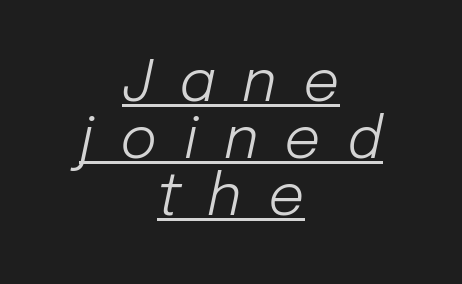
Closely set lines give the paragraph a compact silhouette. Each line of the rendering has a horizontal stroke beneath the glyphs. Observe the lean: these are italic letterforms. This reads as an unemphasized weight, regular at the heaviest. Here the designer chose a conventional face with non-uniform glyph widths.
